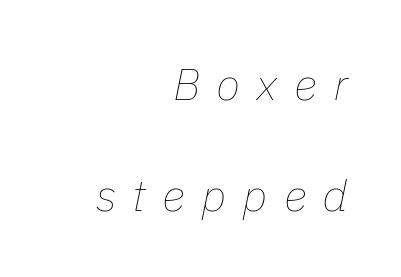
{"italic": "yes", "lean": "right", "slant_degrees": 11, "bold": "no", "weight": "thin", "width": "normal", "stroke_contrast": "low", "x_height": "medium", "monospaced": "no", "underline": "no", "align": "right", "line_spacing": "loose", "line_spacing_ratio": 2.46, "letter_spacing": "wide", "letter_spacing_em": 0.36, "glyph_px": 45}
